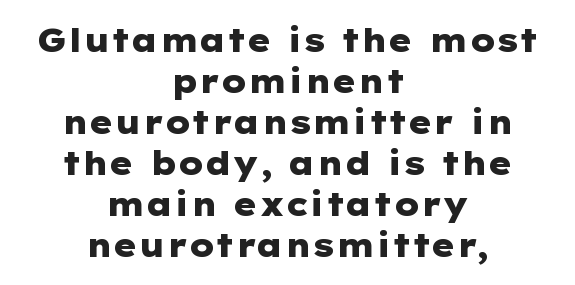
{"serif": "no", "italic": "no", "bold": "yes", "weight": "heavy", "width": "wide", "stroke_contrast": "low", "x_height": "medium", "underline": "no", "align": "center", "line_spacing": "normal", "line_spacing_ratio": 1.28, "letter_spacing": "normal", "letter_spacing_em": 0.0, "glyph_px": 32}
